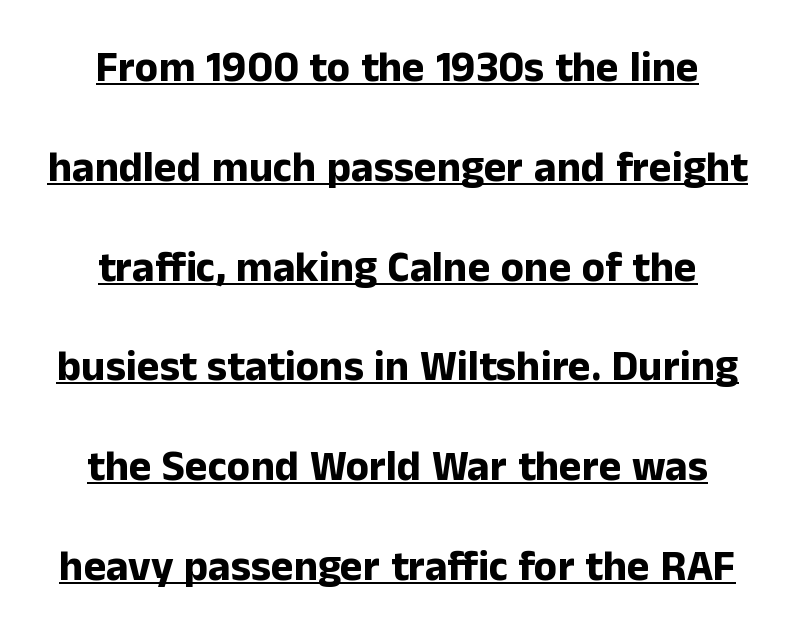
Does a line run under the words? Yes, clearly. In CSS terms this would be text-align: center. These lines were composed using upright roman letters. Varying glyph widths throughout — classic text-font behaviour.
